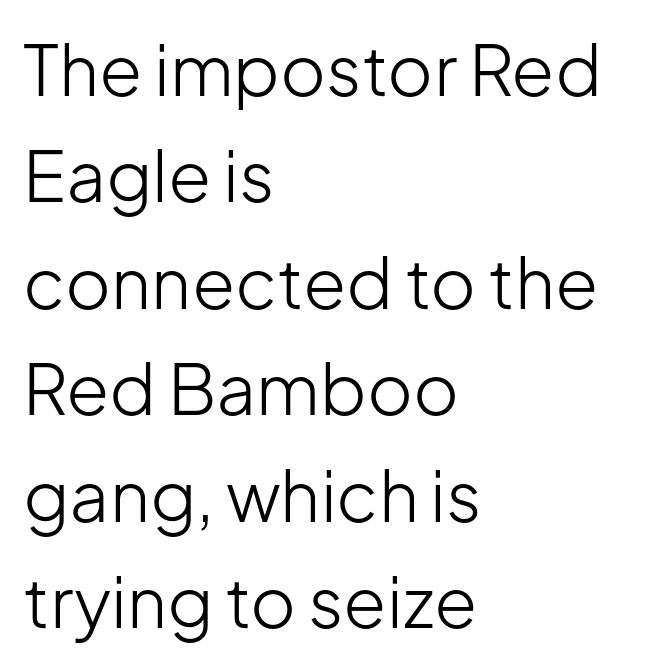
The image shows 70 px light sans-serif type, upright; set left-aligned, normal line spacing (1.52x), normal letter spacing, not underlined; low stroke contrast and a medium x-height.
